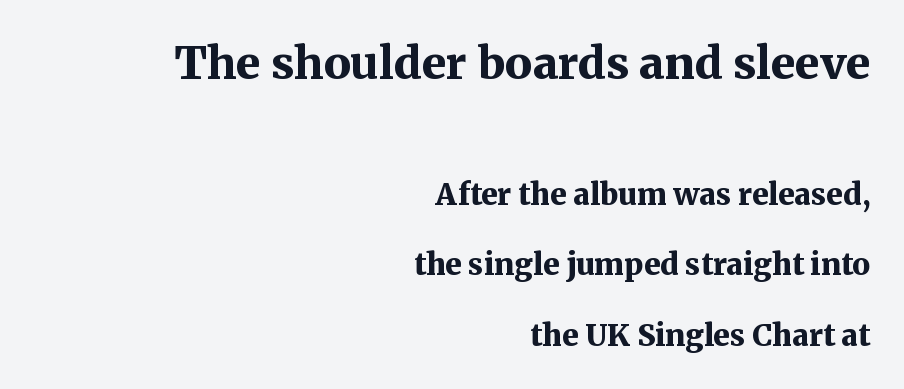
The lines are quadded right. Looks like regular typesetting: each glyph gets only the width it needs. Clear beneath every line of the passage. The text was rendered using a seriffed face with decorative stroke endings. Heavy-handed strokes throughout: this text is bold.
